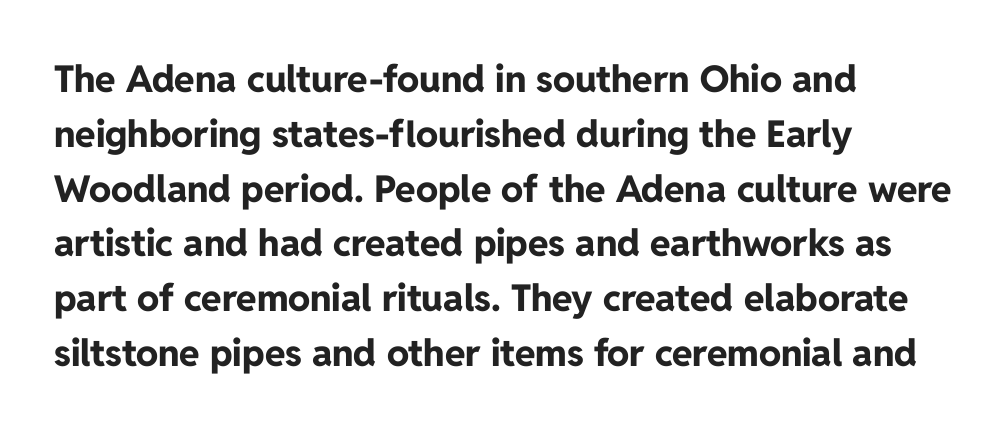
Notice how thick the strokes are: this is what a full bold looks like. The type sits square on the baseline with zero lean. Lines of text with bare space underneath. Vertically, the passage feels balanced, rows spaced as you'd expect. Spacing between characters is what you'd get straight out of the box. In terms of letterform style, serifs are entirely absent.
